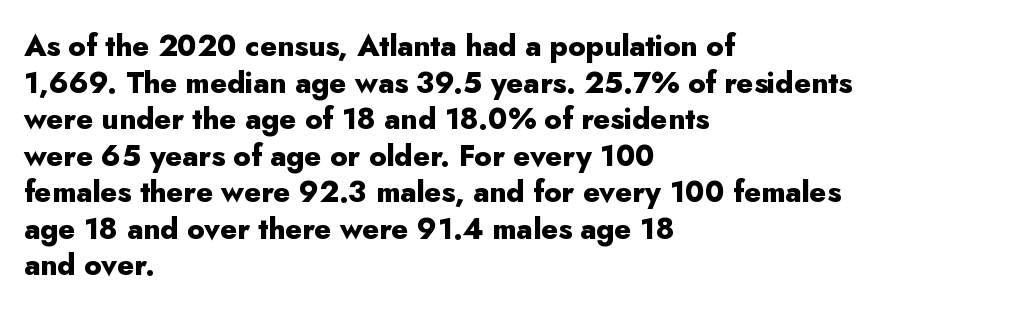
The image shows 29 px heavy sans-serif type, upright; set left-aligned, normal line spacing (1.26x), normal letter spacing, not underlined; low stroke contrast and a small x-height.
